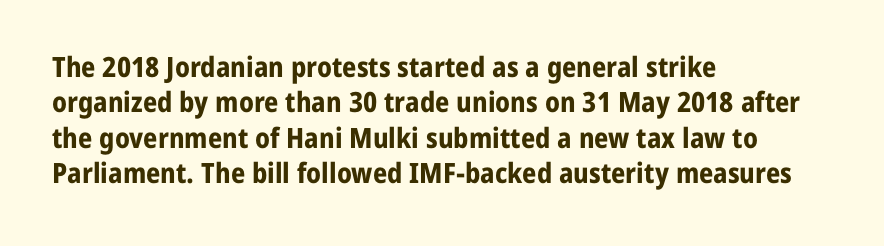
{"serif": "no", "italic": "no", "bold": "yes", "weight": "bold", "width": "normal", "stroke_contrast": "low", "x_height": "medium", "monospaced": "no", "underline": "no", "align": "left", "line_spacing": "normal", "line_spacing_ratio": 1.26, "letter_spacing": "normal", "letter_spacing_em": 0.0, "glyph_px": 28}
